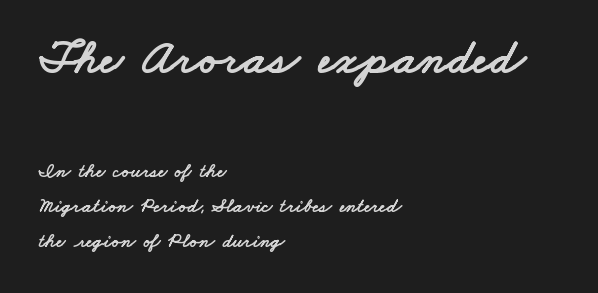
{"serif": "no", "width": "wide", "stroke_contrast": "low", "x_height": "small", "monospaced": "no", "underline": "no", "align": "left", "line_spacing_ratio": 1.74, "letter_spacing": "normal", "letter_spacing_em": 0.0, "larger_block": "first", "size_ratio": 2.45, "glyph_px": 49}
